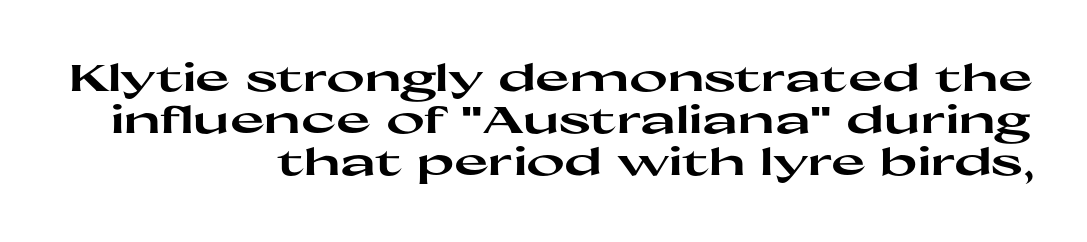
The image shows 37 px heavy, wide sans-serif type, upright; set right-aligned, tight line spacing (1.14x), normal letter spacing, not underlined; high stroke contrast and a medium x-height.
